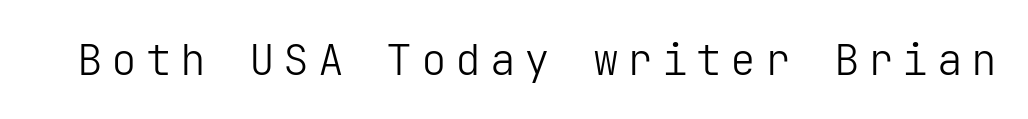
Q: Is the text bold? A: No.
Q: Is the text italic (slanted)? A: No, it is upright.
Q: Is the typeface a serif or a sans-serif typeface? A: Sans-serif.
Q: Is the text underlined? A: No.
Q: Is the spacing between letters normal or unusually wide? A: Unusually wide.
Q: Width (condensed, normal, or wide)? A: Normal.
Q: Stroke contrast? A: Low.
Q: x-height? A: Medium.
